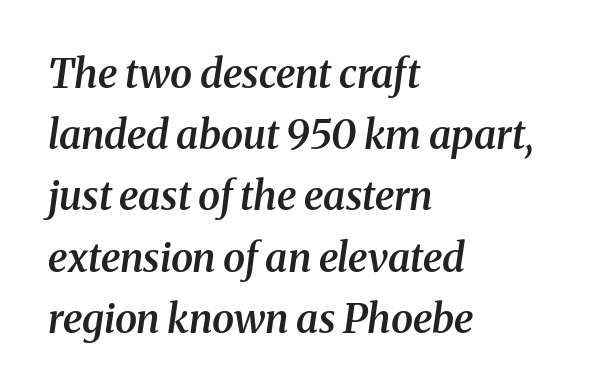
Would a proofreader flag this as italicized? Yes. These lines are set flush left with a ragged right edge. Whoever set this chose a conventional vertical rhythm. Weight check: semibold — heavier than regular, not quite bold. Observe the serifs anchoring each vertical stroke in this sample.
